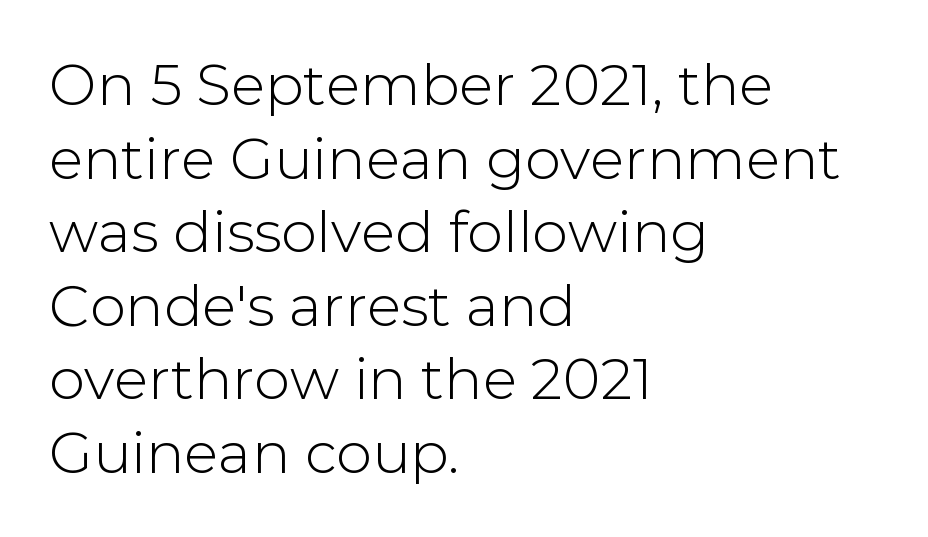
Words float on clear page, feet unadorned. The letters advance in unequal steps, a hallmark of proportional type. I'd call this a sans setting — the letters go barefoot. How would I describe the line gaps? Plain and ordinary.
